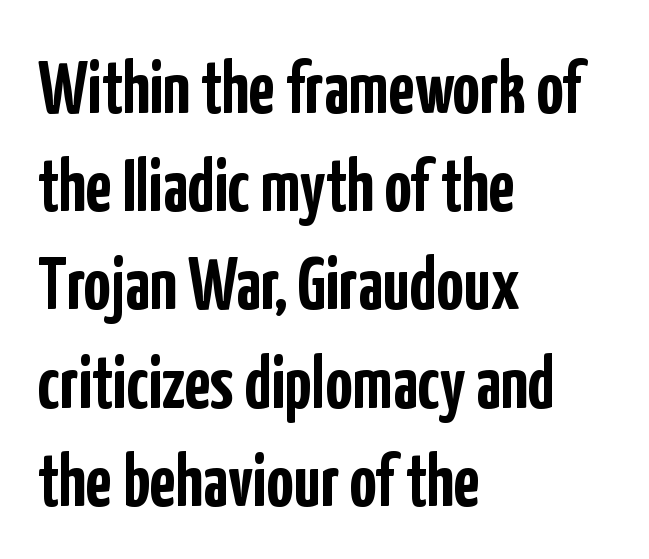
Q: Is the text bold? A: Yes.
Q: Is the text italic (slanted)? A: No, it is upright.
Q: Is the typeface a serif or a sans-serif typeface? A: Sans-serif.
Q: Is the text underlined? A: No.
Q: How is the paragraph aligned? A: Left-aligned.
Q: Is the spacing between letters normal or unusually wide? A: Normal.
Q: Is the spacing between lines tight, normal or loose? A: Normal.
Q: Width (condensed, normal, or wide)? A: Condensed.
Q: Stroke contrast? A: Low.
Q: x-height? A: Medium.
Q: Monospaced? A: No.
